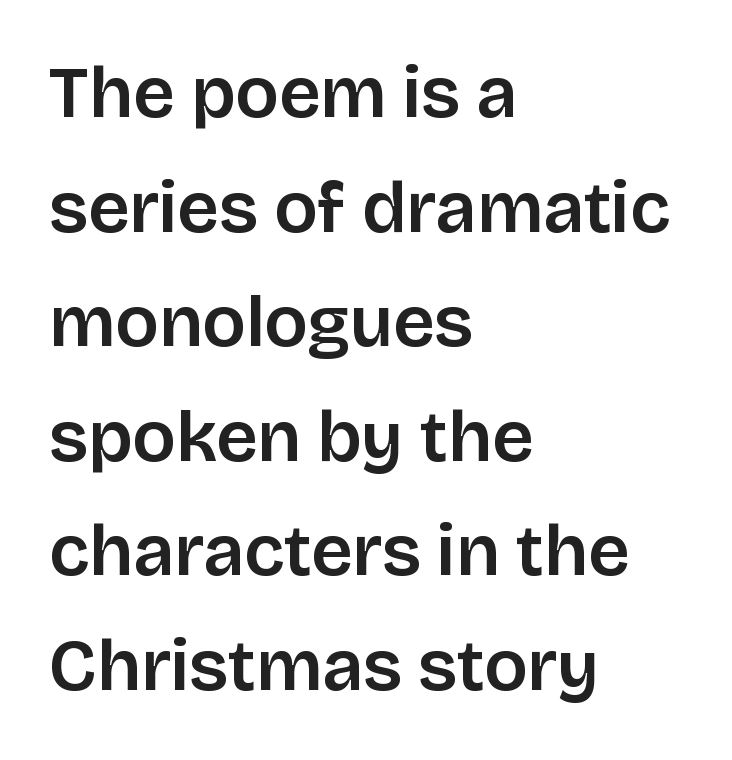
The image shows 73 px sans-serif type, upright; set left-aligned, normal line spacing (1.57x), normal letter spacing, not underlined; low stroke contrast and a large x-height.
